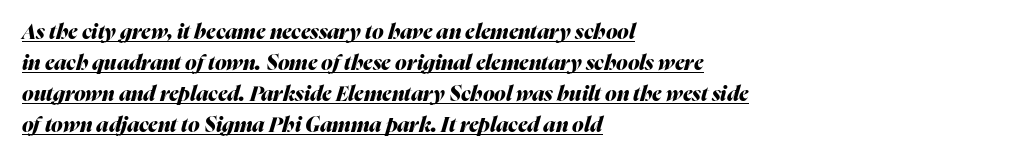
The image shows 21 px bold type, italic (leaning right); set left-aligned, normal line spacing (1.47x), normal letter spacing, underlined.
